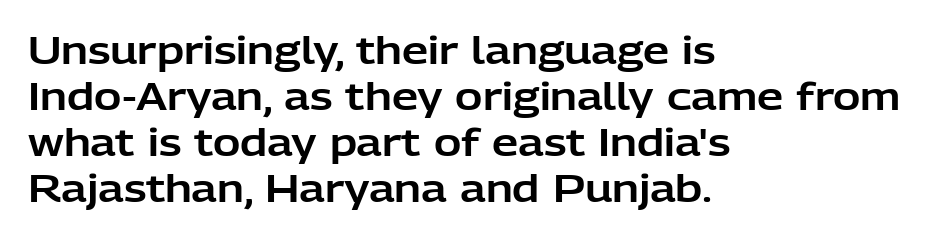
Q: Is the text italic (slanted)? A: No, it is upright.
Q: Is the typeface a serif or a sans-serif typeface? A: Sans-serif.
Q: Is the text underlined? A: No.
Q: How is the paragraph aligned? A: Left-aligned.
Q: Is the spacing between letters normal or unusually wide? A: Normal.
Q: Width (condensed, normal, or wide)? A: Normal.
Q: Stroke contrast? A: Low.
Q: x-height? A: Medium.
Q: Monospaced? A: No.
